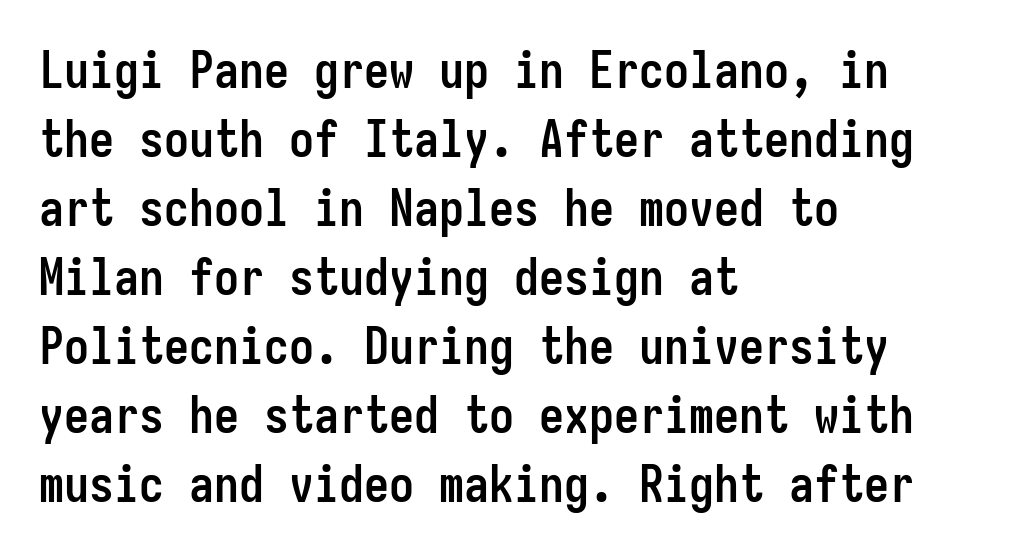
Q: Is the text bold? A: Yes.
Q: Is the text italic (slanted)? A: No, it is upright.
Q: Is the typeface a serif or a sans-serif typeface? A: Sans-serif.
Q: Is the text underlined? A: No.
Q: How is the paragraph aligned? A: Left-aligned.
Q: Is the spacing between letters normal or unusually wide? A: Normal.
Q: Is the spacing between lines tight, normal or loose? A: Normal.
Q: Width (condensed, normal, or wide)? A: Condensed.
Q: Stroke contrast? A: Low.
Q: x-height? A: Medium.
Q: Monospaced? A: Yes.
